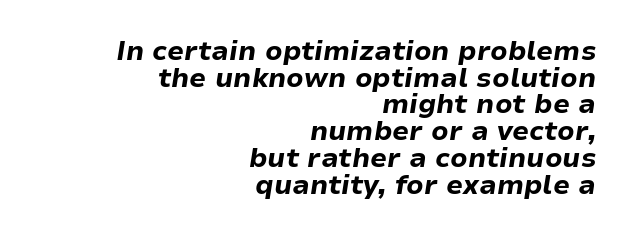
Q: Is the text bold? A: Yes.
Q: Is the text italic (slanted)? A: Yes, it leans right by about 9 degrees.
Q: Is the text underlined? A: No.
Q: How is the paragraph aligned? A: Right-aligned.
Q: Is the spacing between letters normal or unusually wide? A: Normal.
Q: Is the spacing between lines tight, normal or loose? A: Tight.
